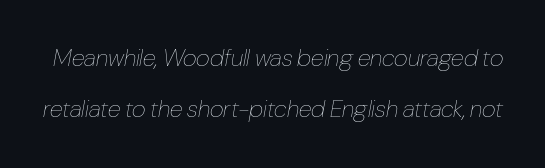
The gap between lines stays unmarked. Each stroke keeps to a modest, everyday thickness or less. The passage shown leans; its letterforms are oblique. Honestly, the letter spacing is just normal — you wouldn't notice it. Notice the wide empty band between every row — that's loose leading.
